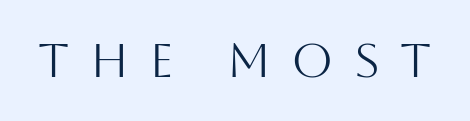
{"serif": "no", "italic": "no", "bold": "no", "weight": "light", "width": "normal", "stroke_contrast": "medium", "x_height": "large", "monospaced": "no", "underline": "no", "letter_spacing": "wide", "letter_spacing_em": 0.42, "glyph_px": 48}
